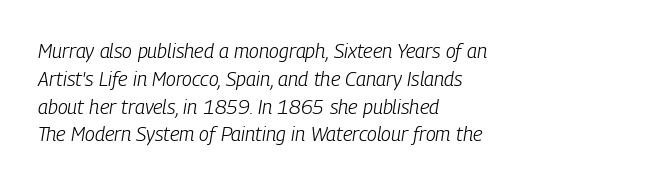
{"italic": "yes", "lean": "right", "slant_degrees": 9, "bold": "no", "underline": "no", "align": "left", "line_spacing": "normal", "line_spacing_ratio": 1.39, "letter_spacing": "normal", "letter_spacing_em": 0.0, "glyph_px": 20}
